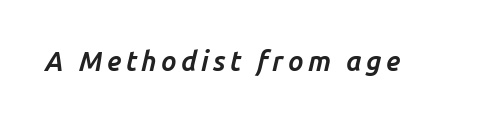
The image shows 27 px bold type, italic (leaning right); set not underlined.
